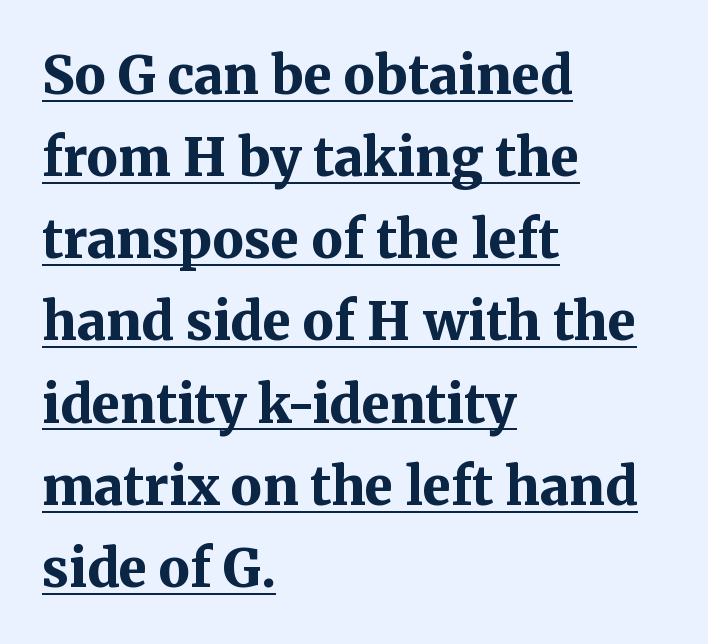
Horizontal alignment here is leftward, the default for most running prose. Here the designer chose a conventional face with non-uniform glyph widths. You can tell it's not italic because the verticals are truly vertical. Reading down the column, the eye jumps a familiar distance to each next line.
